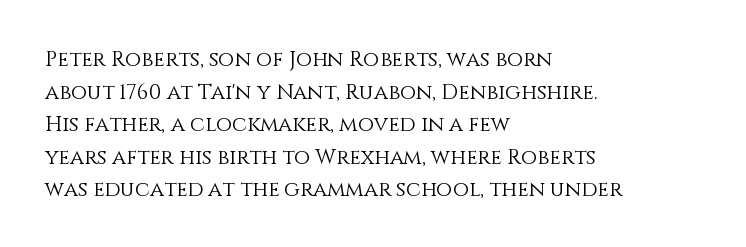
Q: Is the text bold? A: No.
Q: Is the text italic (slanted)? A: No, it is upright.
Q: Is the text underlined? A: No.
Q: How is the paragraph aligned? A: Left-aligned.
Q: Is the spacing between letters normal or unusually wide? A: Normal.
Q: Is the spacing between lines tight, normal or loose? A: Normal.
